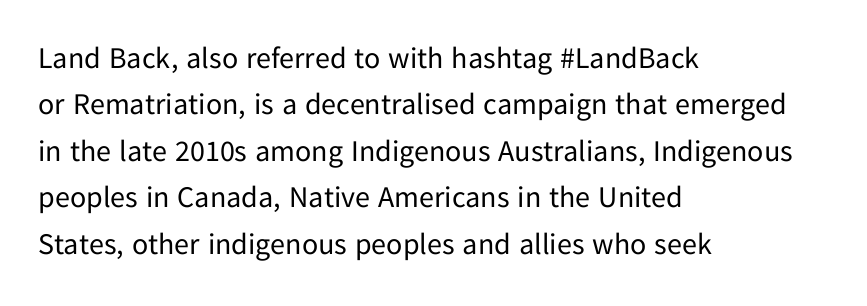
Nope, not italic — everything's standing straight. Alignment: flush left. The area under the type is left untouched. Students, observe: this is what conventionally led text looks like.
